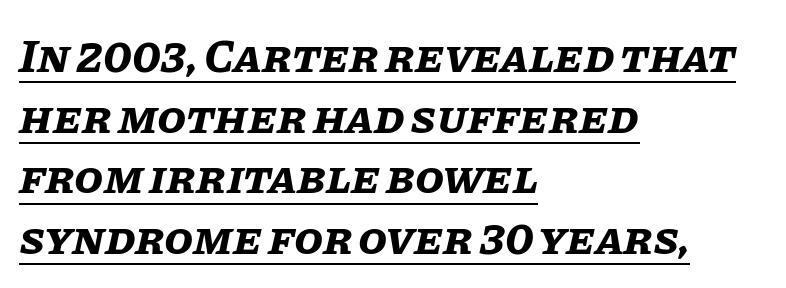
Q: Is the text bold? A: Yes.
Q: Is the text italic (slanted)? A: Yes, it leans right by about 11 degrees.
Q: Is the text underlined? A: Yes.
Q: How is the paragraph aligned? A: Left-aligned.
Q: Is the spacing between letters normal or unusually wide? A: Normal.
Q: Is the spacing between lines tight, normal or loose? A: Normal.
Q: Width (condensed, normal, or wide)? A: Normal.
Q: Stroke contrast? A: Low.
Q: x-height? A: Large.
Q: Monospaced? A: No.
